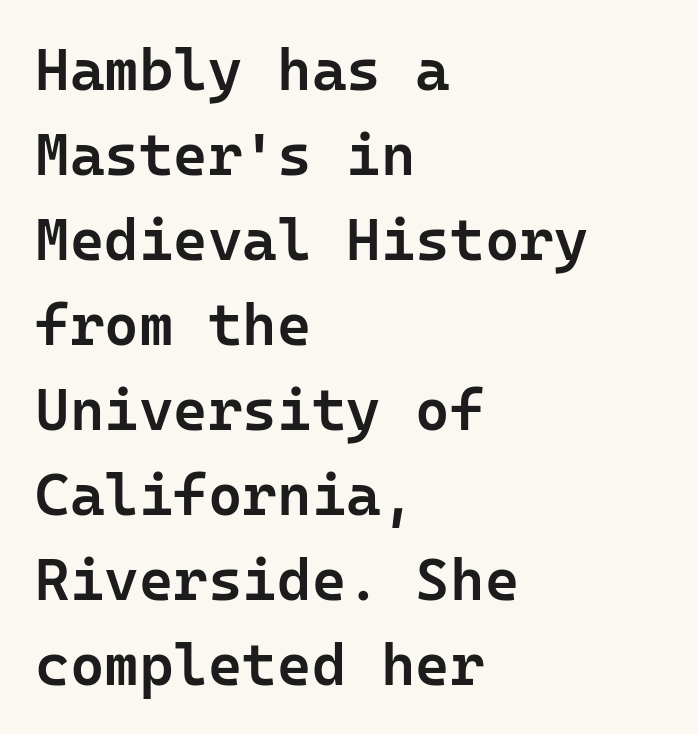
Q: Is the text bold? A: Semi-bold.
Q: Is the text italic (slanted)? A: No, it is upright.
Q: Is the typeface a serif or a sans-serif typeface? A: Sans-serif.
Q: Is the text underlined? A: No.
Q: How is the paragraph aligned? A: Left-aligned.
Q: Is the spacing between letters normal or unusually wide? A: Normal.
Q: Is the spacing between lines tight, normal or loose? A: Normal.
Q: Width (condensed, normal, or wide)? A: Normal.
Q: Stroke contrast? A: Low.
Q: x-height? A: Medium.
Q: Monospaced? A: Yes.
